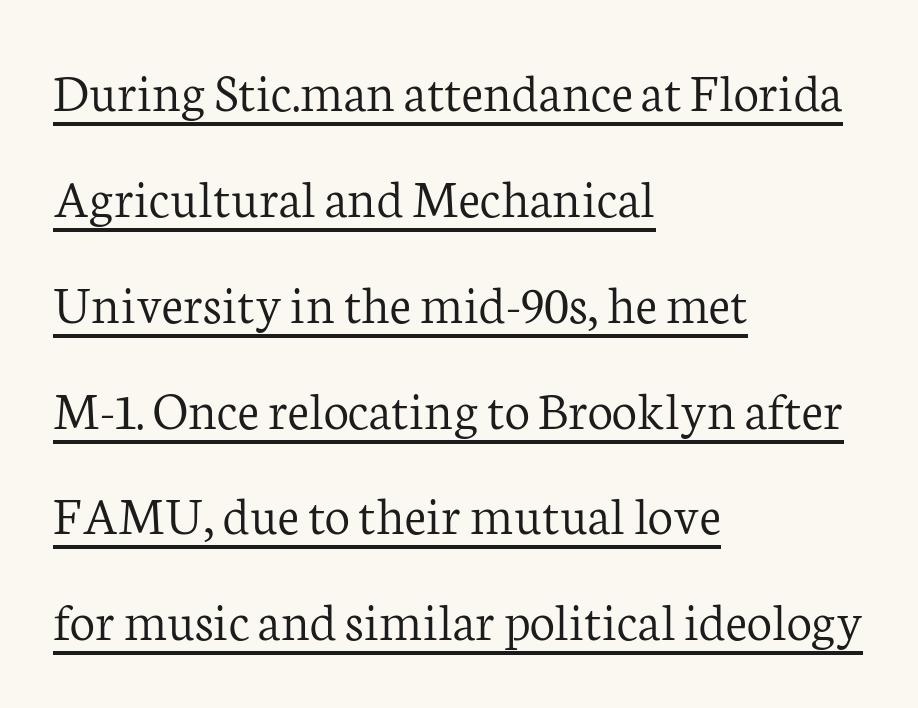
Is there any slant? The stems are plumb. Think standard paragraph weight, or any step lighter than that. The passage shown is underscored from start to finish. Characters follow at the spacing the type designer built in. The text was rendered using a seriffed face with decorative stroke endings.
